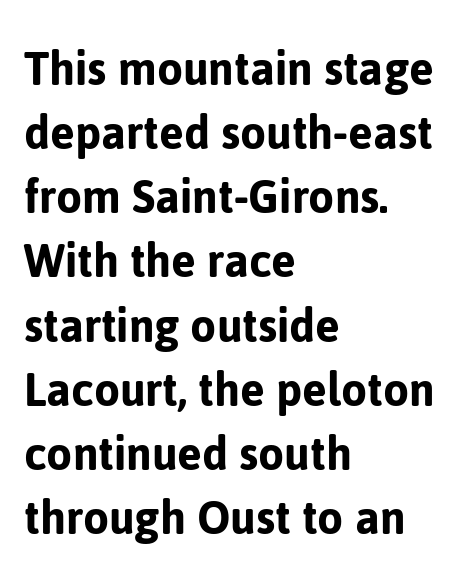
{"serif": "no", "italic": "no", "width": "normal", "stroke_contrast": "low", "x_height": "medium", "monospaced": "no", "underline": "no", "align": "left", "line_spacing_ratio": 1.21, "letter_spacing": "normal", "letter_spacing_em": 0.0, "glyph_px": 53}
